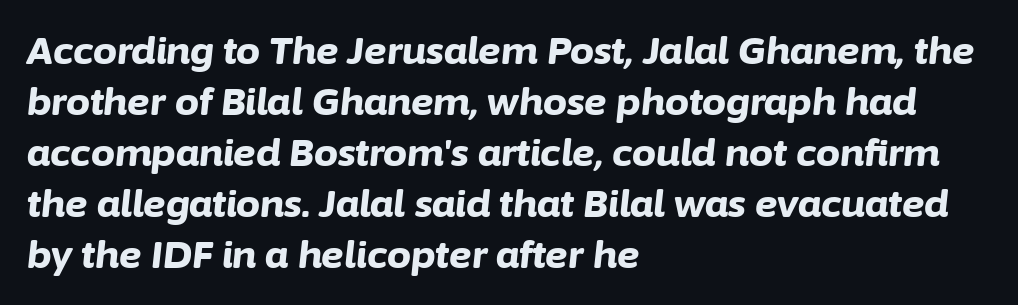
The image shows 38 px bold type, italic (leaning right); set left-aligned, normal line spacing (1.34x), normal letter spacing, not underlined; low stroke contrast and a medium x-height.
